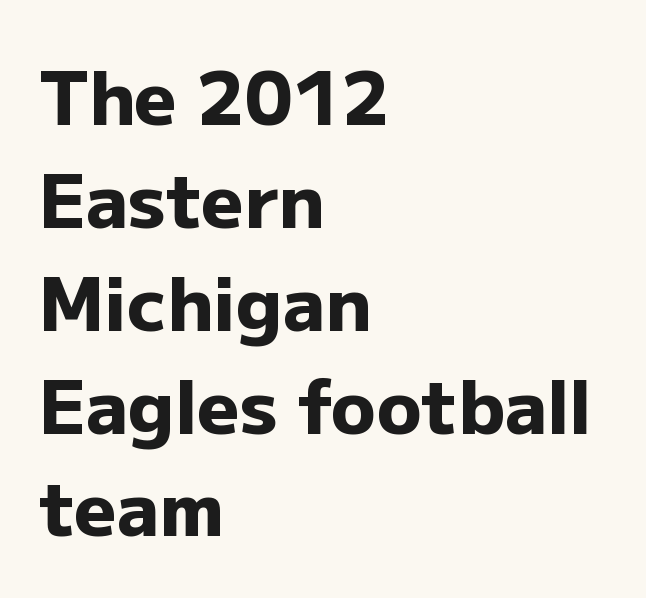
Q: Is the text bold? A: Yes.
Q: Is the text italic (slanted)? A: No, it is upright.
Q: Is the typeface a serif or a sans-serif typeface? A: Sans-serif.
Q: Is the text underlined? A: No.
Q: How is the paragraph aligned? A: Left-aligned.
Q: Is the spacing between letters normal or unusually wide? A: Normal.
Q: Is the spacing between lines tight, normal or loose? A: Normal.
Q: Width (condensed, normal, or wide)? A: Normal.
Q: Stroke contrast? A: Low.
Q: x-height? A: Medium.
Q: Monospaced? A: No.
